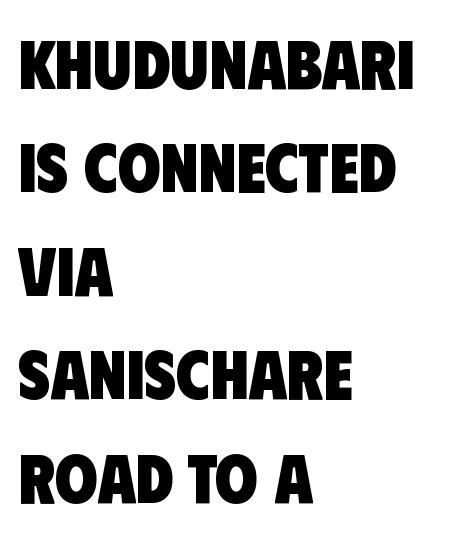
The image shows 69 px heavy, condensed sans-serif type; set left-aligned, normal line spacing (1.5x), normal letter spacing, not underlined; low stroke contrast and a large x-height.
